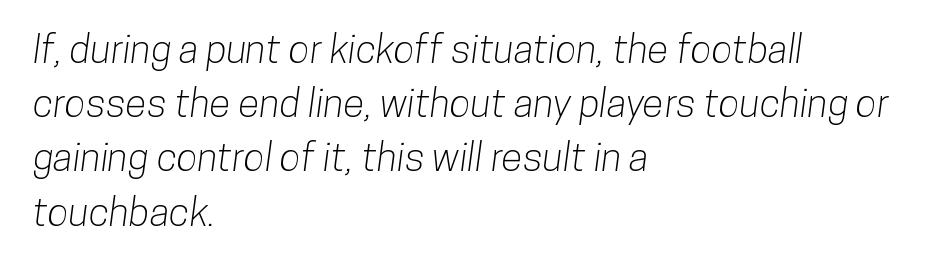
{"serif": "no", "width": "condensed", "stroke_contrast": "low", "x_height": "medium", "monospaced": "no", "underline": "no", "align": "left", "line_spacing": "normal", "line_spacing_ratio": 1.39, "letter_spacing": "normal", "letter_spacing_em": 0.0, "glyph_px": 39}
